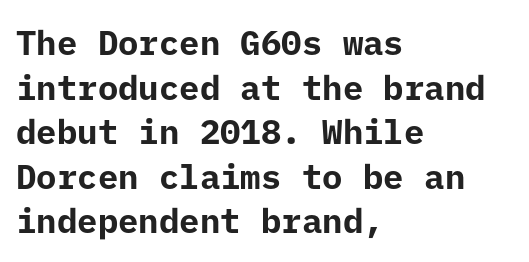
The image shows 34 px bold sans-serif type, upright; set left-aligned, normal line spacing (1.31x), normal letter spacing, not underlined; low stroke contrast and a medium x-height.
